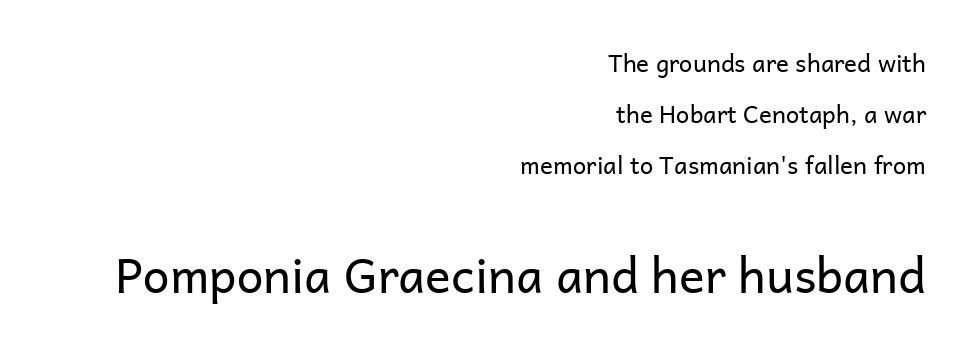
Q: Is the text bold? A: No.
Q: Is the text italic (slanted)? A: No, it is upright.
Q: Is the typeface a serif or a sans-serif typeface? A: Sans-serif.
Q: Is the text underlined? A: No.
Q: How is the paragraph aligned? A: Right-aligned.
Q: Is the spacing between letters normal or unusually wide? A: Normal.
Q: Is the spacing between lines tight, normal or loose? A: Loose.
Q: Which block of text is set in a larger size, the first (top) or the second (bottom)? A: The second (bottom) one.
Q: Width (condensed, normal, or wide)? A: Normal.
Q: Stroke contrast? A: Low.
Q: x-height? A: Medium.
Q: Monospaced? A: No.
